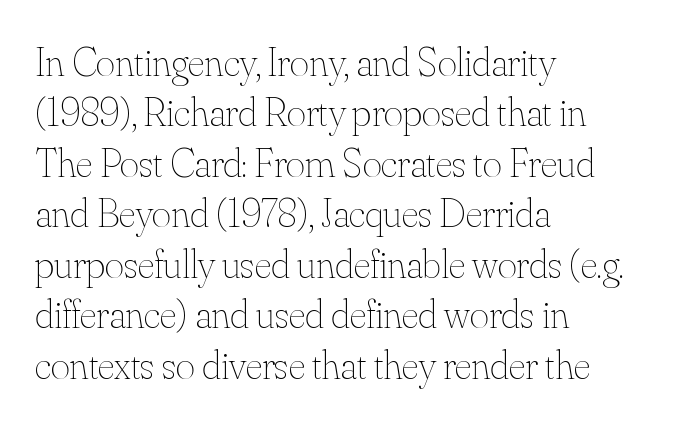
Q: Is the text bold? A: No.
Q: Is the text italic (slanted)? A: No, it is upright.
Q: Is the text underlined? A: No.
Q: How is the paragraph aligned? A: Left-aligned.
Q: Is the spacing between letters normal or unusually wide? A: Normal.
Q: Width (condensed, normal, or wide)? A: Normal.
Q: Stroke contrast? A: Medium.
Q: x-height? A: Small.
Q: Monospaced? A: No.
